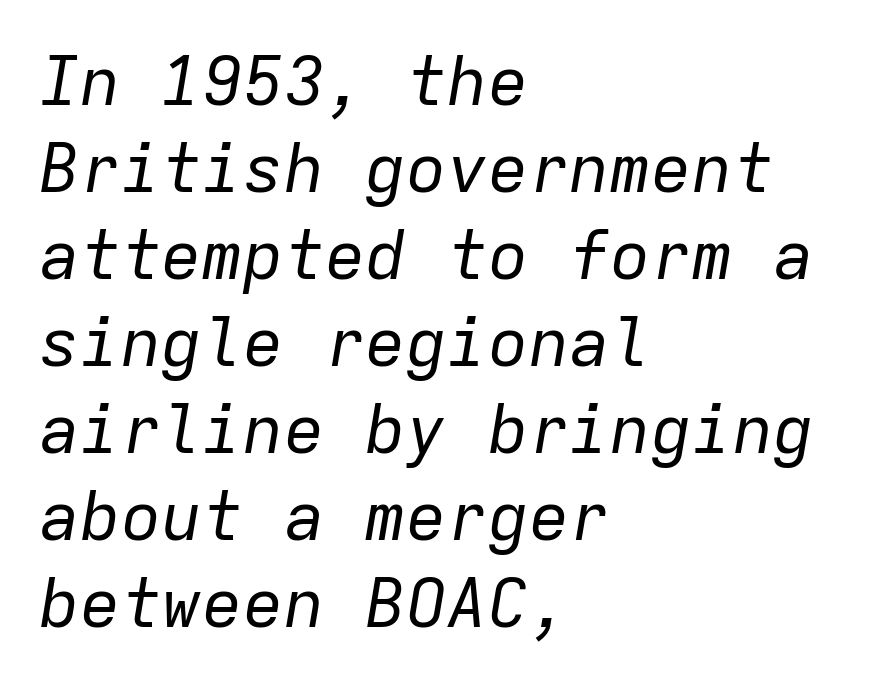
Q: Is the text bold? A: No.
Q: Is the text italic (slanted)? A: Yes, it leans right by about 9 degrees.
Q: Is the text underlined? A: No.
Q: How is the paragraph aligned? A: Left-aligned.
Q: Is the spacing between letters normal or unusually wide? A: Normal.
Q: Is the spacing between lines tight, normal or loose? A: Normal.
Q: Width (condensed, normal, or wide)? A: Normal.
Q: Stroke contrast? A: Low.
Q: x-height? A: Medium.
Q: Monospaced? A: Yes.
